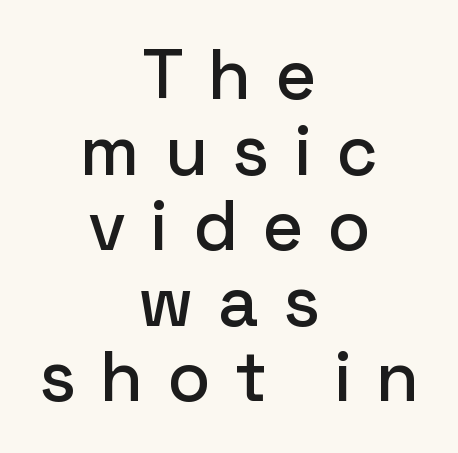
The image shows 70 px sans-serif type, upright; set centered, tight line spacing (1.08x), unusually wide letter spacing (+0.35 em), not underlined; low stroke contrast and a medium x-height.
